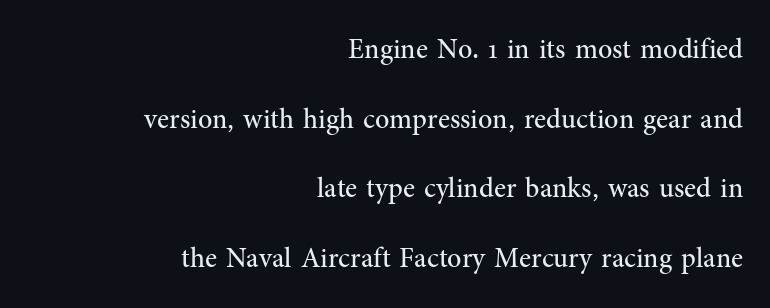
Q: Is the text bold? A: No.
Q: Is the text italic (slanted)? A: No, it is upright.
Q: Is the typeface a serif or a sans-serif typeface? A: Serif.
Q: Is the text underlined? A: No.
Q: How is the paragraph aligned? A: Right-aligned.
Q: Is the spacing between letters normal or unusually wide? A: Normal.
Q: Is the spacing between lines tight, normal or loose? A: Loose.
Q: Width (condensed, normal, or wide)? A: Normal.
Q: Stroke contrast? A: Medium.
Q: x-height? A: Medium.
Q: Monospaced? A: No.
